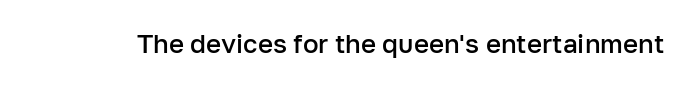
Q: Is the text bold? A: Semi-bold.
Q: Is the text italic (slanted)? A: No, it is upright.
Q: Is the text underlined? A: No.
Q: Is the spacing between letters normal or unusually wide? A: Normal.
